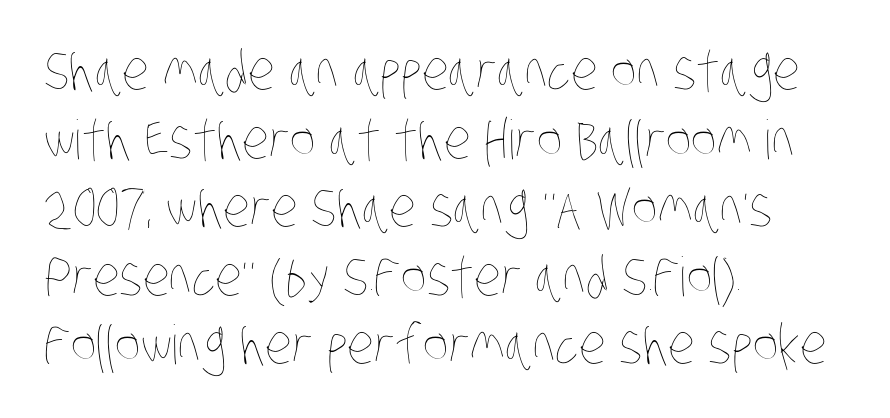
Q: Is the text bold? A: No.
Q: Is the text underlined? A: No.
Q: How is the paragraph aligned? A: Left-aligned.
Q: Is the spacing between letters normal or unusually wide? A: Normal.
Q: Is the spacing between lines tight, normal or loose? A: Normal.
Q: Width (condensed, normal, or wide)? A: Condensed.
Q: Stroke contrast? A: Low.
Q: x-height? A: Large.
Q: Monospaced? A: No.
